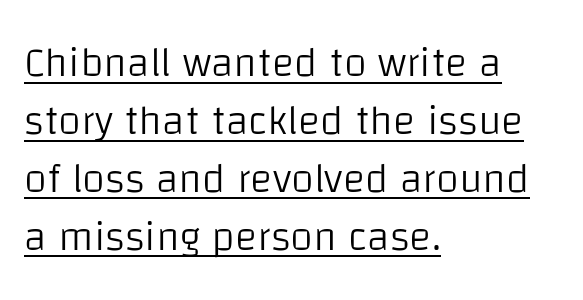
{"serif": "no", "italic": "no", "bold": "no", "weight": "light", "width": "normal", "stroke_contrast": "low", "x_height": "large", "monospaced": "no", "underline": "yes", "align": "left", "line_spacing": "normal", "line_spacing_ratio": 1.38, "letter_spacing": "normal", "letter_spacing_em": 0.0, "glyph_px": 42}
